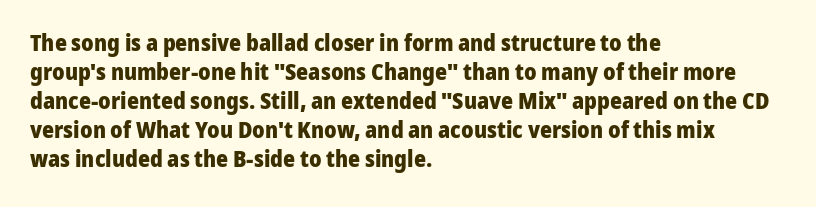
The image shows 23 px bold type, upright; set left-aligned, normal line spacing (1.26x), normal letter spacing, not underlined.
